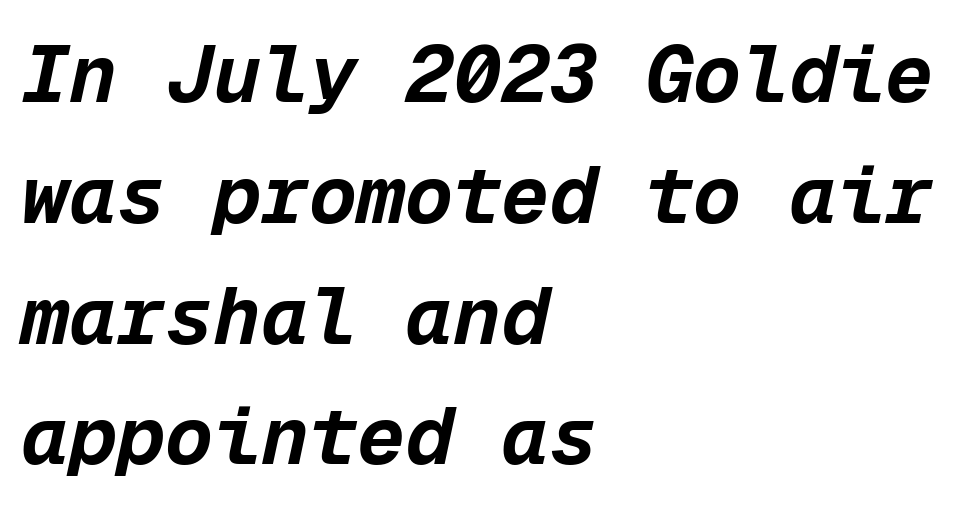
Q: Is the text bold? A: Yes.
Q: Is the text italic (slanted)? A: Yes, it leans right by about 12 degrees.
Q: Is the text underlined? A: No.
Q: How is the paragraph aligned? A: Left-aligned.
Q: Is the spacing between letters normal or unusually wide? A: Normal.
Q: Is the spacing between lines tight, normal or loose? A: Normal.
Q: Width (condensed, normal, or wide)? A: Normal.
Q: Stroke contrast? A: Low.
Q: x-height? A: Medium.
Q: Monospaced? A: Yes.
